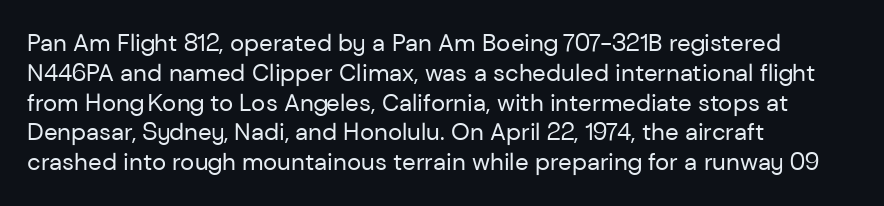
The image shows 24 px text type, upright; set left-aligned, line spacing 1.24x, normal letter spacing, not underlined.
